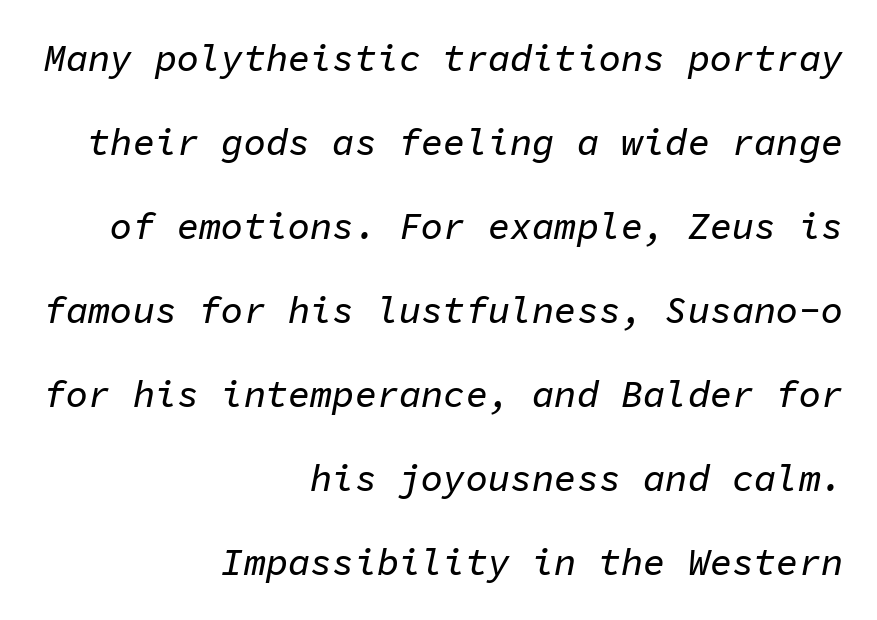
The designer dialed line spacing up above the default. Horizontally, the lines are justified to the trailing edge only. You could count columns in this text — the font is strictly monospaced. Check under the words: just untouched page. The letters are slanted; this is an italic face.
